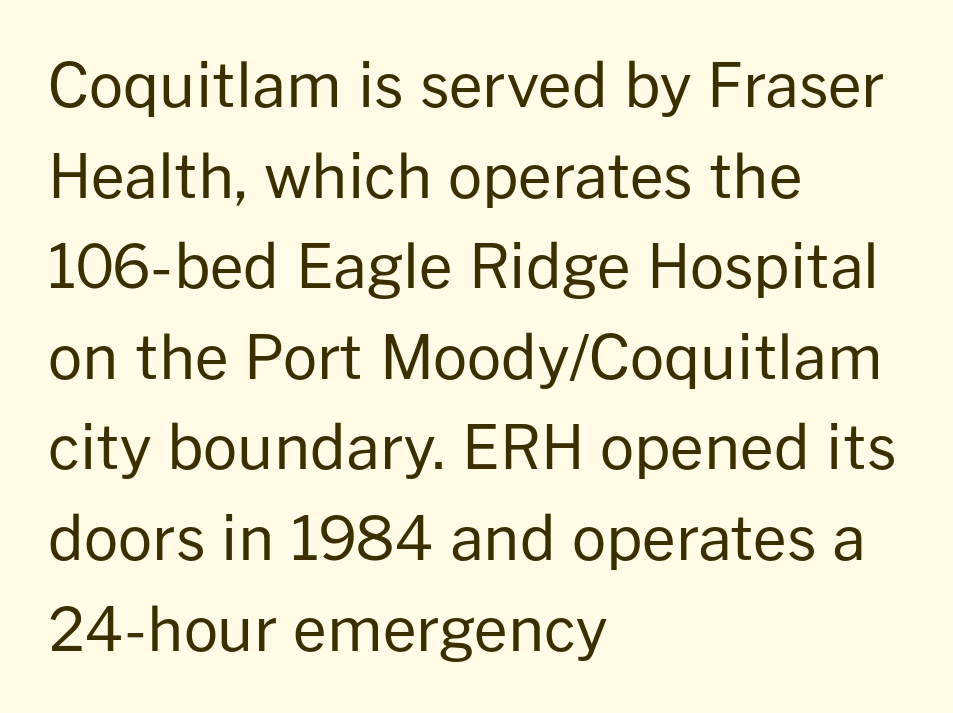
Q: Is the text bold? A: No.
Q: Is the text italic (slanted)? A: No, it is upright.
Q: Is the typeface a serif or a sans-serif typeface? A: Sans-serif.
Q: Is the text underlined? A: No.
Q: How is the paragraph aligned? A: Left-aligned.
Q: Is the spacing between letters normal or unusually wide? A: Normal.
Q: Is the spacing between lines tight, normal or loose? A: Normal.
Q: Width (condensed, normal, or wide)? A: Normal.
Q: Stroke contrast? A: Low.
Q: x-height? A: Medium.
Q: Monospaced? A: No.
